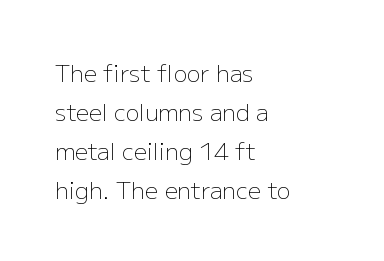
Q: Is the text bold? A: No.
Q: Is the text italic (slanted)? A: No, it is upright.
Q: Is the text underlined? A: No.
Q: How is the paragraph aligned? A: Left-aligned.
Q: Is the spacing between letters normal or unusually wide? A: Normal.
Q: Is the spacing between lines tight, normal or loose? A: Normal.
